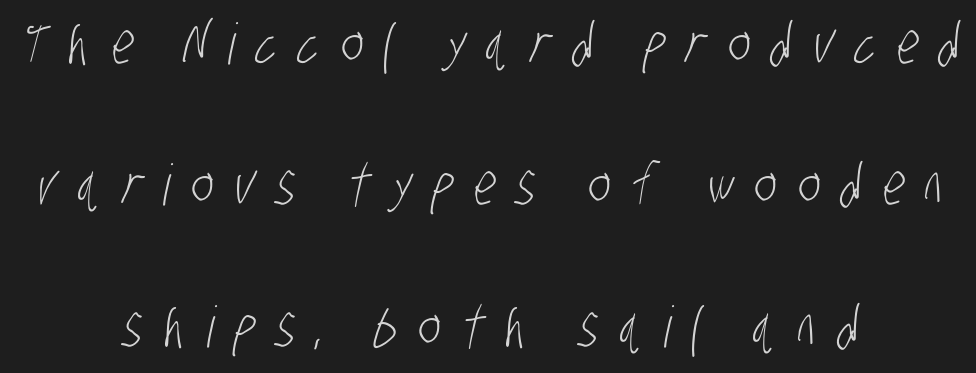
Think of a printed novel: that variable character pitch is what you see here. Just letters on the line, the space beneath them empty. Stems and bowls with no extra thickness — not bold. In terms of letterspacing, this is a distinctly airy, spread setting. Are there feet on the stems? There aren't — it's a sans.
